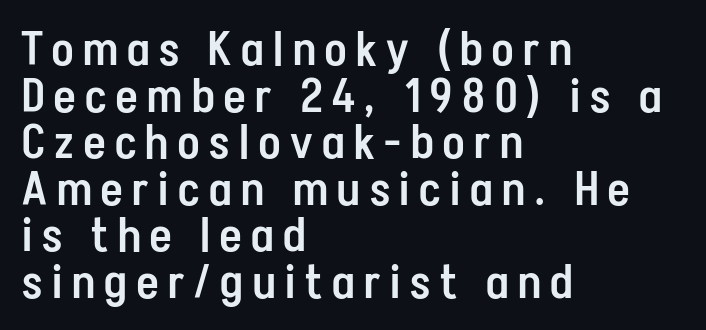
Q: Is the text bold? A: Semi-bold.
Q: Is the text italic (slanted)? A: No, it is upright.
Q: Is the typeface a serif or a sans-serif typeface? A: Sans-serif.
Q: Is the text underlined? A: No.
Q: How is the paragraph aligned? A: Left-aligned.
Q: Is the spacing between letters normal or unusually wide? A: Unusually wide.
Q: Is the spacing between lines tight, normal or loose? A: Tight.
Q: Width (condensed, normal, or wide)? A: Condensed.
Q: Stroke contrast? A: Low.
Q: x-height? A: Medium.
Q: Monospaced? A: No.
